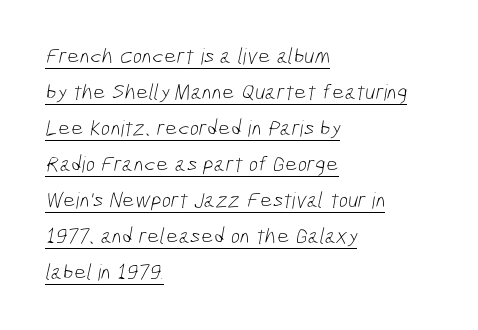
Q: Is the text bold? A: No.
Q: Is the text underlined? A: Yes.
Q: How is the paragraph aligned? A: Left-aligned.
Q: Is the spacing between letters normal or unusually wide? A: Normal.
Q: Is the spacing between lines tight, normal or loose? A: Normal.
